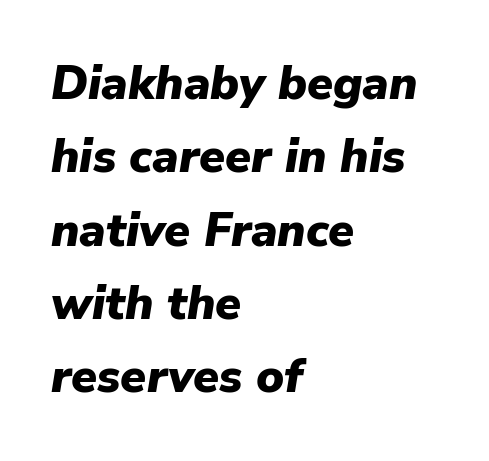
The image shows 47 px heavy type, italic (leaning right); set left-aligned, normal line spacing (1.56x), normal letter spacing, not underlined; low stroke contrast and a medium x-height.
